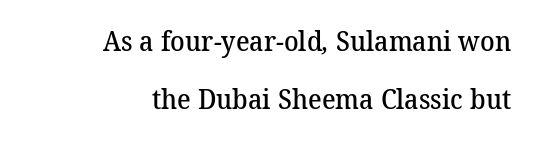
Q: Is the text bold? A: Semi-bold.
Q: Is the text underlined? A: No.
Q: How is the paragraph aligned? A: Right-aligned.
Q: Is the spacing between letters normal or unusually wide? A: Normal.
Q: Is the spacing between lines tight, normal or loose? A: Loose.
